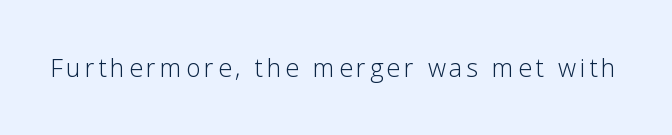
The type sits square on the baseline with zero lean. The strip under each line holds only bare page. Stroke thickness stays within the range of a standard reading face or lighter.
